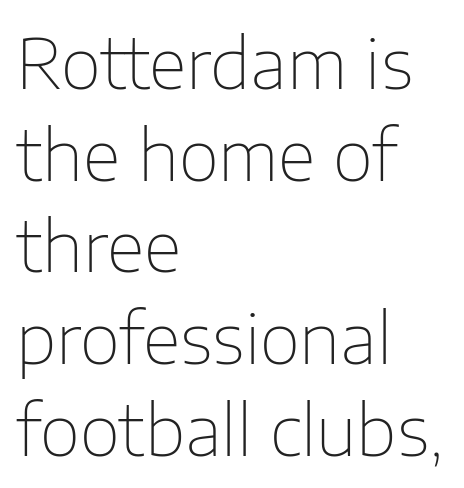
{"serif": "no", "italic": "no", "bold": "no", "weight": "thin", "width": "normal", "stroke_contrast": "low", "x_height": "medium", "monospaced": "no", "underline": "no", "align": "left", "line_spacing": "normal", "line_spacing_ratio": 1.31, "letter_spacing": "normal", "letter_spacing_em": 0.0, "glyph_px": 70}
